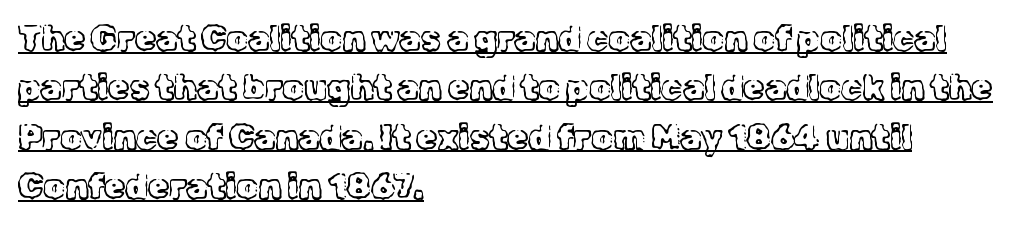
Q: Is the text bold? A: No.
Q: Is the text italic (slanted)? A: No, it is upright.
Q: Is the typeface a serif or a sans-serif typeface? A: Serif.
Q: Is the text underlined? A: Yes.
Q: How is the paragraph aligned? A: Left-aligned.
Q: Is the spacing between letters normal or unusually wide? A: Normal.
Q: Is the spacing between lines tight, normal or loose? A: Normal.
Q: Width (condensed, normal, or wide)? A: Normal.
Q: x-height? A: Medium.
Q: Monospaced? A: No.
